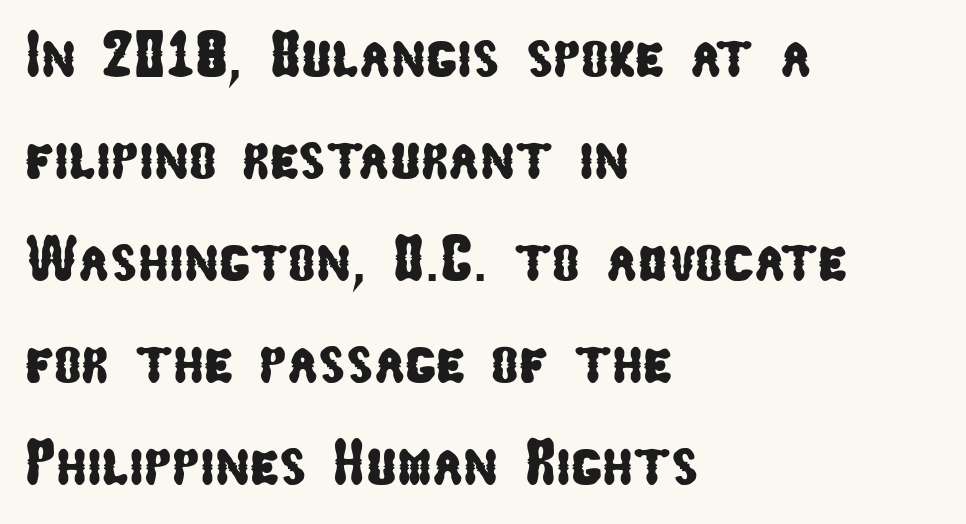
Q: Is the typeface a serif or a sans-serif typeface? A: Sans-serif.
Q: Is the text underlined? A: No.
Q: How is the paragraph aligned? A: Left-aligned.
Q: Is the spacing between letters normal or unusually wide? A: Normal.
Q: Is the spacing between lines tight, normal or loose? A: Normal.
Q: Width (condensed, normal, or wide)? A: Condensed.
Q: Stroke contrast? A: Low.
Q: x-height? A: Medium.
Q: Monospaced? A: No.
